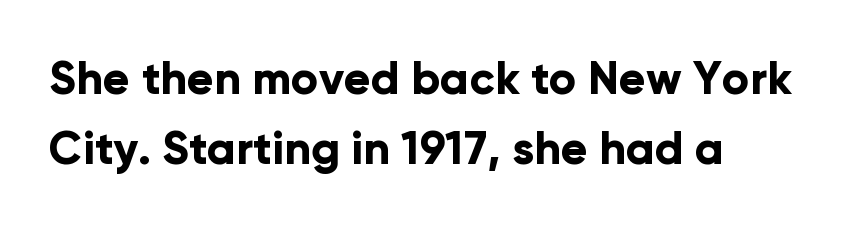
The foot of each line stays bare and open. Horizontal bands of white between lines are of average thickness. Each line starts at the same left margin while the right side varies. Designer's note — italics off, roman on. Observe the absence of serifs on each vertical stroke in this sample.
